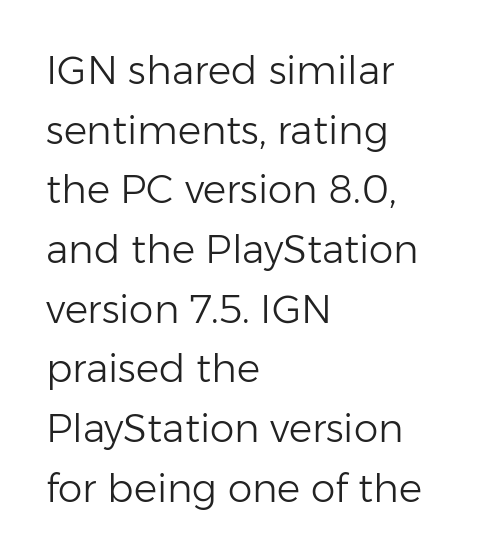
Q: Is the text bold? A: No.
Q: Is the text italic (slanted)? A: No, it is upright.
Q: Is the typeface a serif or a sans-serif typeface? A: Sans-serif.
Q: Is the text underlined? A: No.
Q: How is the paragraph aligned? A: Left-aligned.
Q: Is the spacing between letters normal or unusually wide? A: Normal.
Q: Is the spacing between lines tight, normal or loose? A: Normal.
Q: Width (condensed, normal, or wide)? A: Normal.
Q: Stroke contrast? A: Low.
Q: x-height? A: Medium.
Q: Monospaced? A: No.
